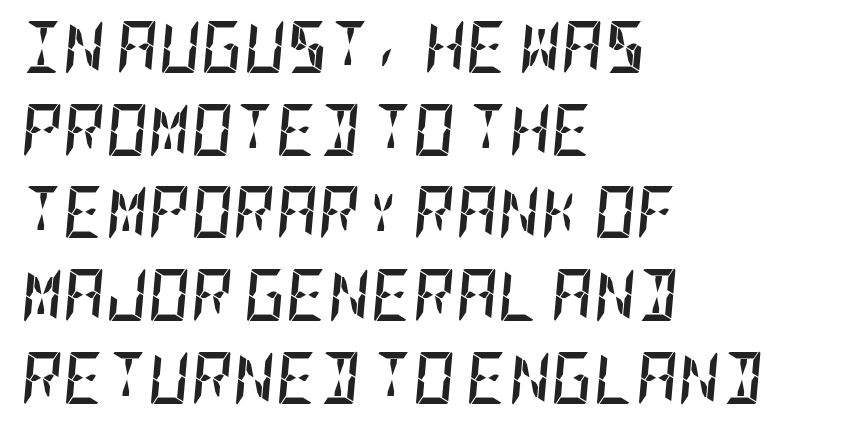
The line texture is even and compact thanks to regular tracking. Quick note: interline space is typical. The specimen omits any rule beneath the text block's lines. As a designer I'd log this as weight 700, bold. When letters slant like this, we call the style italic. A student would call this left alignment; a typographer would say flush left, rag right.
